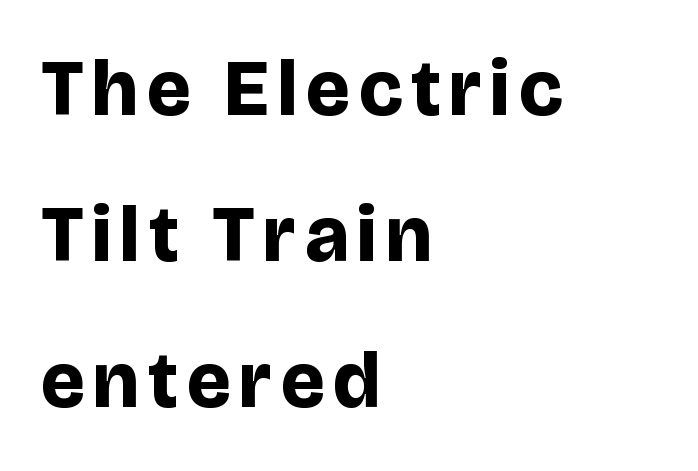
The image shows 79 px bold sans-serif type, upright; set left-aligned, line spacing 1.85x, not underlined; low stroke contrast and a large x-height.
